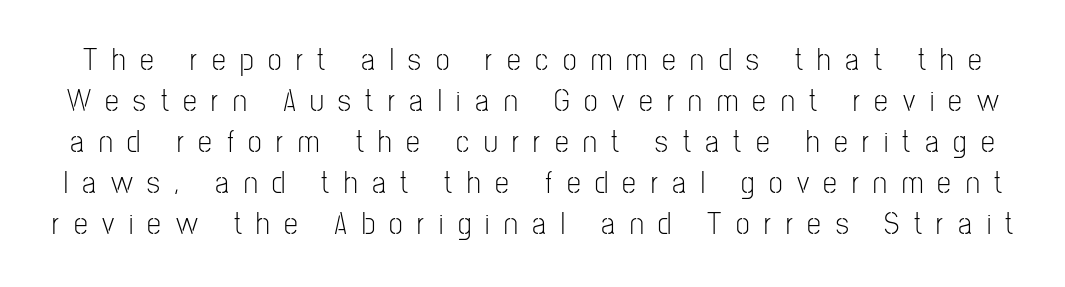
The letters advance in unequal steps, a hallmark of proportional type. The block of text has a typical density, with ordinary space between rows. The gaps between neighbouring characters are conspicuously large. A roman cut, with each character standing at attention.
